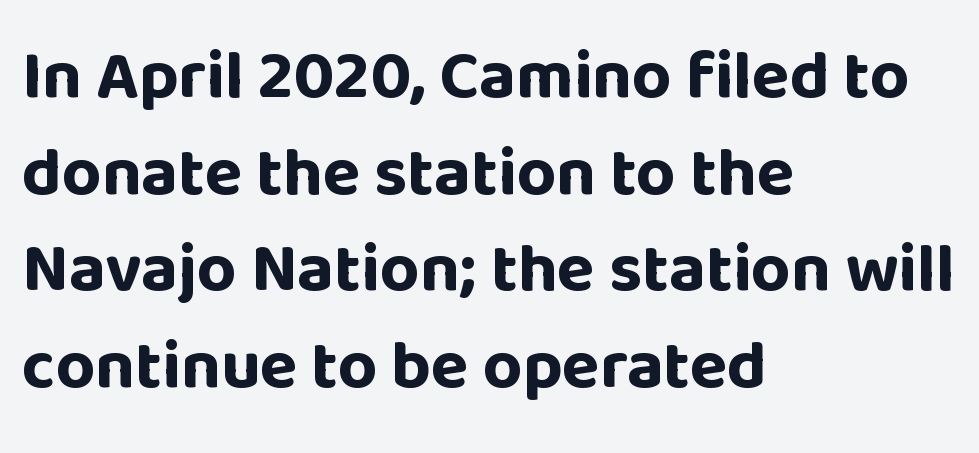
The image shows 69 px bold sans-serif type, upright; set left-aligned, normal line spacing (1.4x), normal letter spacing, not underlined; low stroke contrast and a large x-height.
